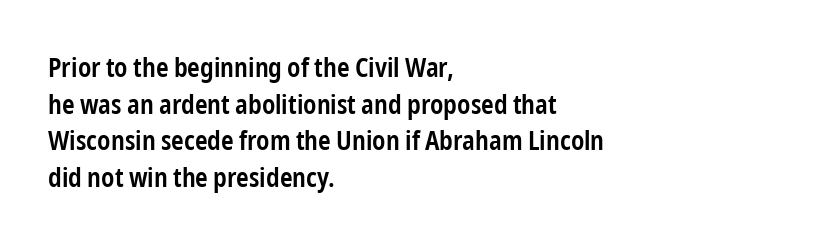
Successive baselines arrive at the customary interval. Nothing unusual about the tracking: characters are spaced as the font intends. Clear beneath every line of the passage. The lettering stays uniformly vertical, giving the passage a roman look. A somewhat darkened texture: the type is semibold rather than bold. Left-aligned paragraph, ragged on the right.
